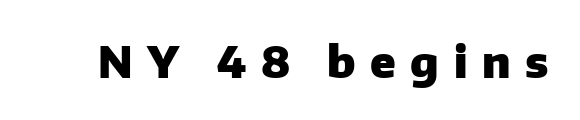
Q: Is the text bold? A: Yes.
Q: Is the text italic (slanted)? A: No, it is upright.
Q: Is the typeface a serif or a sans-serif typeface? A: Sans-serif.
Q: Is the text underlined? A: No.
Q: Is the spacing between letters normal or unusually wide? A: Unusually wide.
Q: Width (condensed, normal, or wide)? A: Normal.
Q: Stroke contrast? A: Low.
Q: x-height? A: Medium.
Q: Monospaced? A: No.
